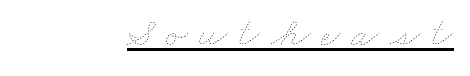
Q: Is the text bold? A: No.
Q: Is the text underlined? A: Yes.
Q: How is the paragraph aligned? A: Right-aligned.
Q: Is the spacing between letters normal or unusually wide? A: Unusually wide.
Q: Width (condensed, normal, or wide)? A: Wide.
Q: Stroke contrast? A: Low.
Q: x-height? A: Small.
Q: Monospaced? A: No.
